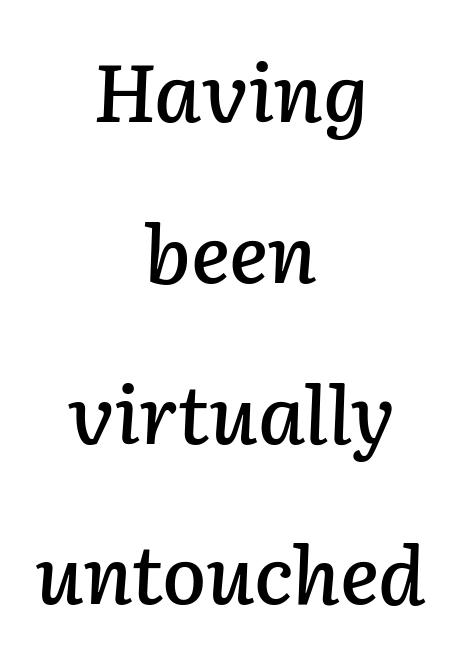
The image shows 80 px text type, italic (leaning right); set centered, loose line spacing (2.01x), normal letter spacing, not underlined; low stroke contrast and a medium x-height.
